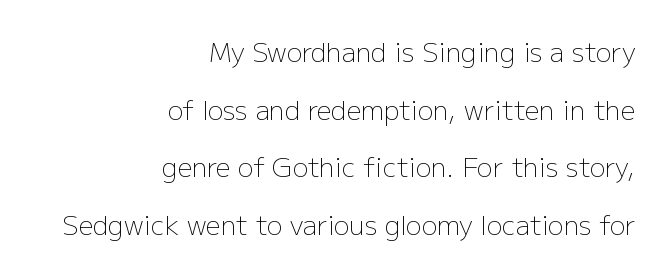
Q: Is the text bold? A: No.
Q: Is the text italic (slanted)? A: No, it is upright.
Q: Is the text underlined? A: No.
Q: How is the paragraph aligned? A: Right-aligned.
Q: Is the spacing between letters normal or unusually wide? A: Normal.
Q: Is the spacing between lines tight, normal or loose? A: Loose.
